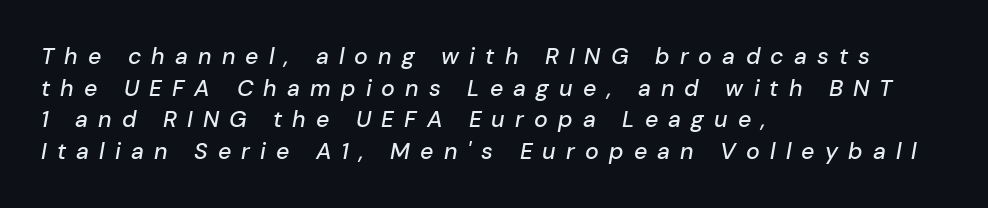
The image shows 23 px text type, italic (leaning right); set left-aligned, normal line spacing (1.37x), unusually wide letter spacing (+0.44 em), not underlined.
